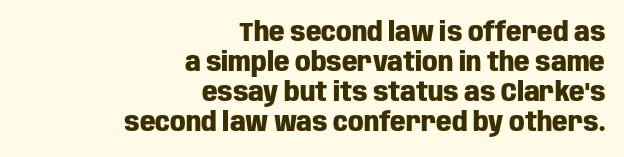
The image shows 27 px bold type, upright; set right-aligned, tight line spacing (1.11x), normal letter spacing, not underlined.
